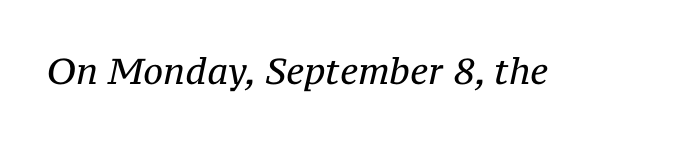
{"serif": "yes", "italic": "yes", "lean": "right", "slant_degrees": 12, "bold": "no", "weight": "regular", "width": "normal", "stroke_contrast": "medium", "x_height": "medium", "monospaced": "no", "underline": "no", "letter_spacing": "normal", "letter_spacing_em": 0.0, "glyph_px": 36}
